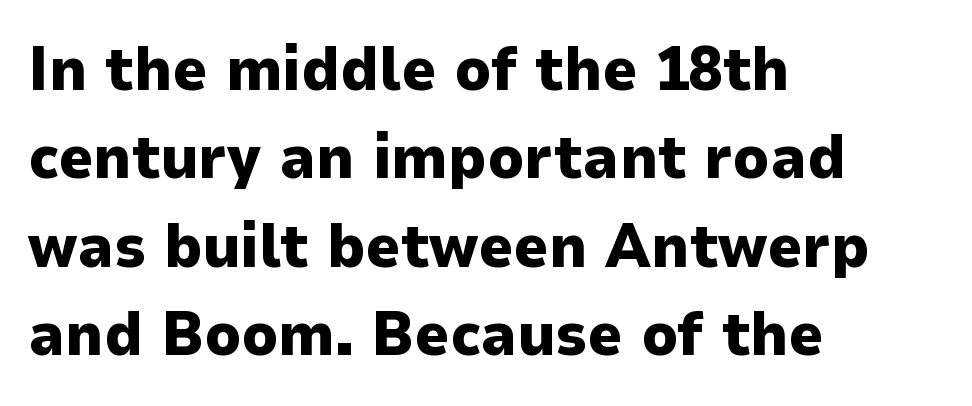
{"serif": "no", "italic": "no", "bold": "yes", "weight": "heavy", "width": "normal", "stroke_contrast": "low", "x_height": "medium", "monospaced": "no", "underline": "no", "align": "left", "line_spacing": "normal", "line_spacing_ratio": 1.45, "letter_spacing": "normal", "letter_spacing_em": 0.0, "glyph_px": 61}
